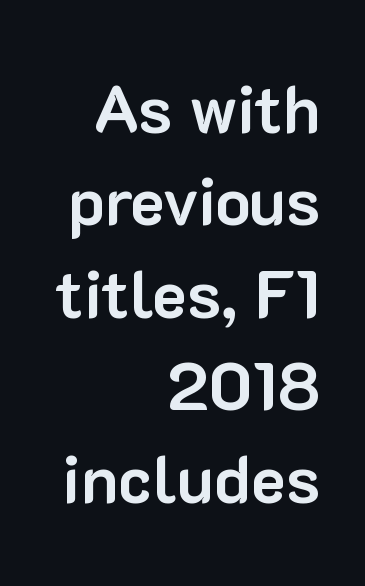
Look at the tracking — it's just the regular setting, nothing added. The designer went with a sans here, leaving each stem footless. Compared with a flush-left layout, this one pins lines to the opposite, right side. Think of a printed novel: that variable character pitch is what you see here.
